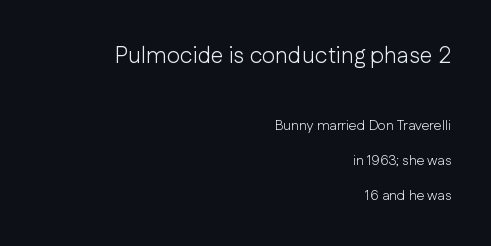
{"italic": "no", "bold": "no", "underline": "no", "align": "right", "line_spacing": "loose", "line_spacing_ratio": 2.5, "letter_spacing": "normal", "letter_spacing_em": 0.0, "larger_block": "first", "size_ratio": 1.64, "glyph_px": 23}
